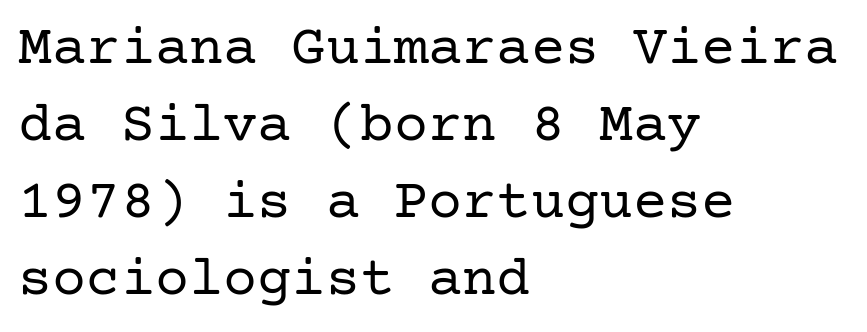
Stem width sits at or under what a default text font uses. Descenders are the only things crossing below the line. Nobody touched the tracking dial on this one. A serif font was chosen for this passage.
